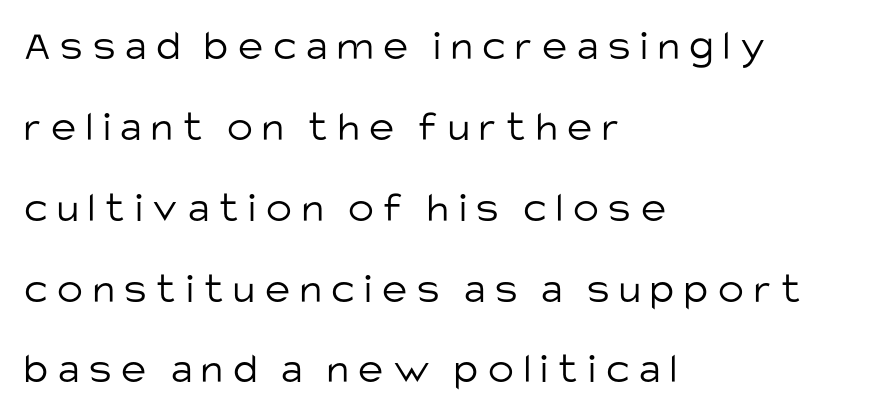
The axis of the letterforms is exactly vertical. Varying glyph widths throughout — classic text-font behaviour. A student would call this left alignment; a typographer would say flush left, rag right. The area under the type is left untouched. Display-style spreading of the glyphs; the letterfit is very open.
